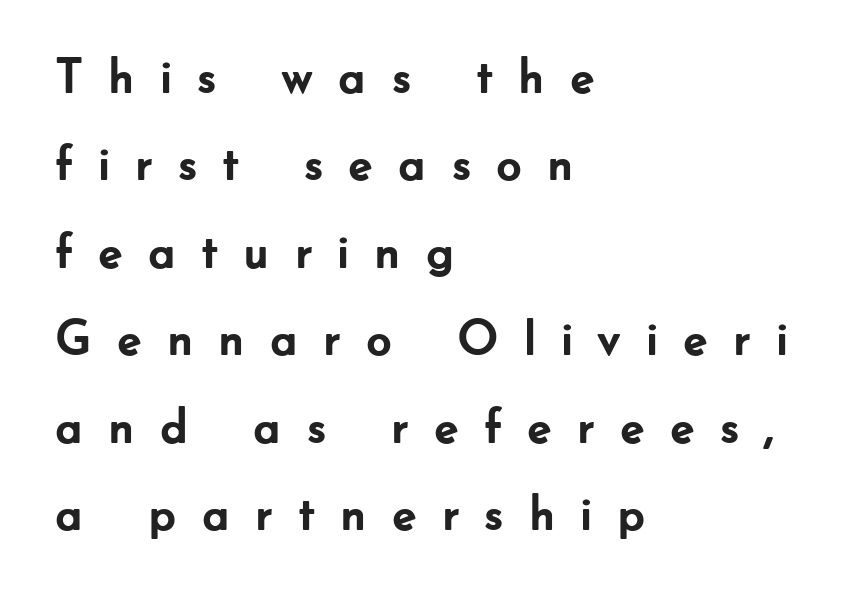
Q: Is the text bold? A: Yes.
Q: Is the text italic (slanted)? A: No, it is upright.
Q: Is the typeface a serif or a sans-serif typeface? A: Sans-serif.
Q: Is the text underlined? A: No.
Q: How is the paragraph aligned? A: Left-aligned.
Q: Is the spacing between letters normal or unusually wide? A: Unusually wide.
Q: Width (condensed, normal, or wide)? A: Normal.
Q: Stroke contrast? A: Low.
Q: x-height? A: Small.
Q: Monospaced? A: No.
